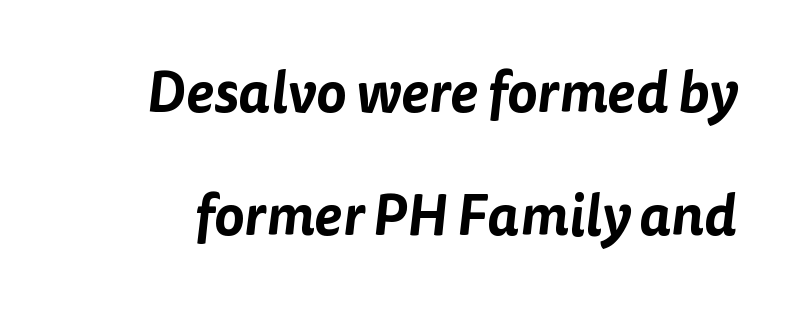
Q: Is the typeface a serif or a sans-serif typeface? A: Sans-serif.
Q: Is the text underlined? A: No.
Q: Is the spacing between letters normal or unusually wide? A: Normal.
Q: Is the spacing between lines tight, normal or loose? A: Loose.
Q: Width (condensed, normal, or wide)? A: Normal.
Q: Stroke contrast? A: Low.
Q: x-height? A: Medium.
Q: Monospaced? A: No.
